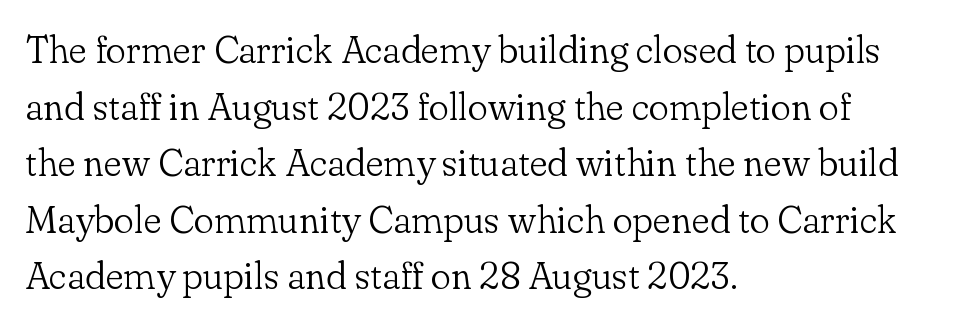
A classic flush-left, rag-right setting is used for this passage. In terms of letterform style, serifs are clearly present. Do the letters lean? They stand straight. The passage shown stacks its lines at a standard gap. This sample has the flowing, uneven cadence of proportional lettering.
